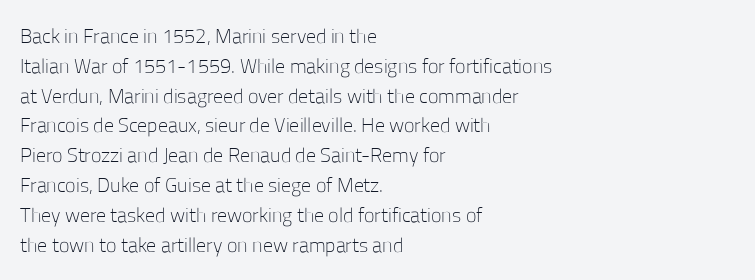
The image shows 20 px text type, upright; set left-aligned, normal line spacing (1.49x), normal letter spacing, not underlined.
